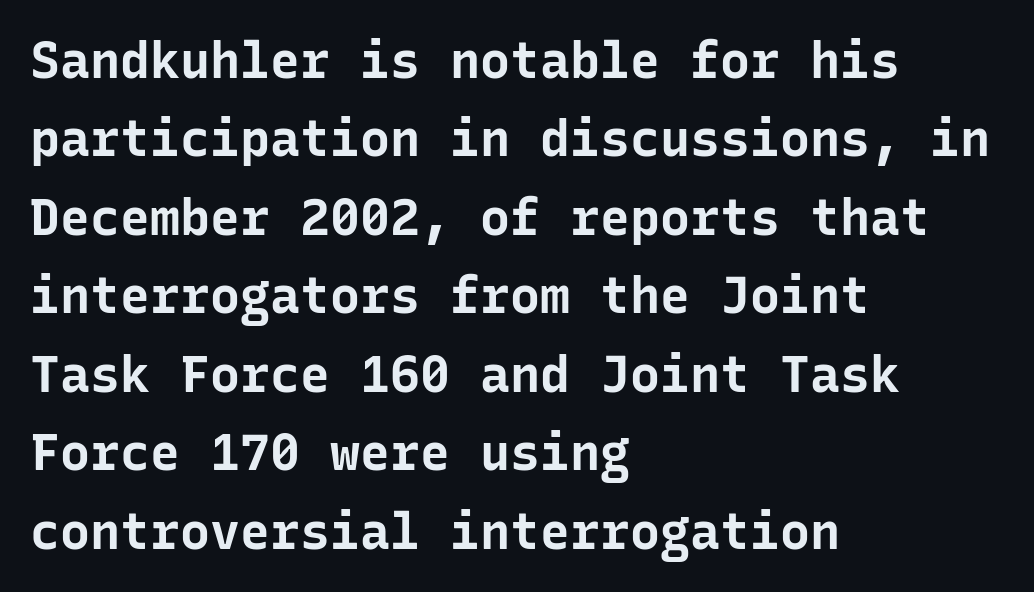
Q: Is the text bold? A: Yes.
Q: Is the text italic (slanted)? A: No, it is upright.
Q: Is the typeface a serif or a sans-serif typeface? A: Sans-serif.
Q: Is the text underlined? A: No.
Q: How is the paragraph aligned? A: Left-aligned.
Q: Is the spacing between letters normal or unusually wide? A: Normal.
Q: Is the spacing between lines tight, normal or loose? A: Normal.
Q: Width (condensed, normal, or wide)? A: Normal.
Q: Stroke contrast? A: Low.
Q: x-height? A: Medium.
Q: Monospaced? A: Yes.
